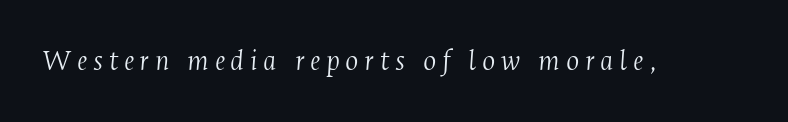
Q: Is the text bold? A: No.
Q: Is the text italic (slanted)? A: Yes, it leans right by about 4 degrees.
Q: Is the typeface a serif or a sans-serif typeface? A: Serif.
Q: Is the text underlined? A: No.
Q: Width (condensed, normal, or wide)? A: Condensed.
Q: Stroke contrast? A: Medium.
Q: x-height? A: Medium.
Q: Monospaced? A: No.
